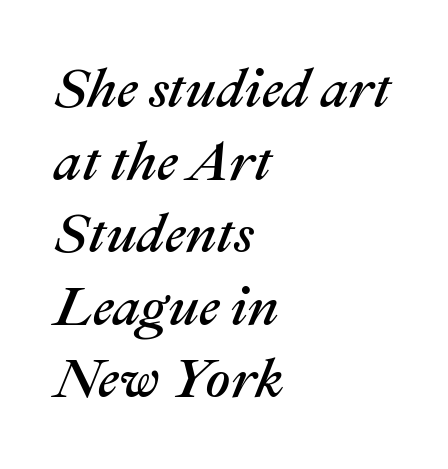
Q: Is the text italic (slanted)? A: Yes, it leans right by about 22 degrees.
Q: Is the text underlined? A: No.
Q: How is the paragraph aligned? A: Left-aligned.
Q: Is the spacing between letters normal or unusually wide? A: Normal.
Q: Is the spacing between lines tight, normal or loose? A: Normal.
Q: Width (condensed, normal, or wide)? A: Normal.
Q: Stroke contrast? A: Medium.
Q: x-height? A: Medium.
Q: Monospaced? A: No.
